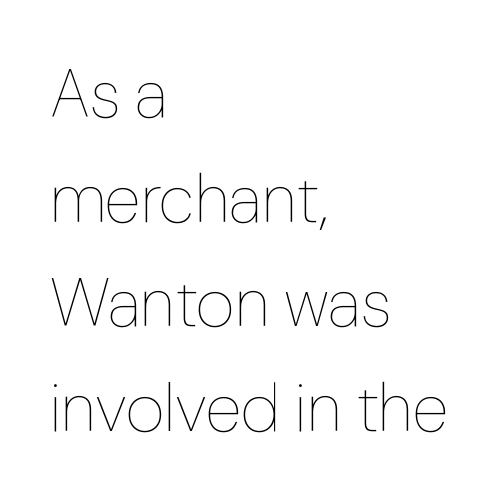
Q: Is the text bold? A: No.
Q: Is the text italic (slanted)? A: No, it is upright.
Q: Is the text underlined? A: No.
Q: How is the paragraph aligned? A: Left-aligned.
Q: Is the spacing between letters normal or unusually wide? A: Normal.
Q: Is the spacing between lines tight, normal or loose? A: Normal.
Q: Width (condensed, normal, or wide)? A: Normal.
Q: Stroke contrast? A: Low.
Q: x-height? A: Medium.
Q: Monospaced? A: No.
